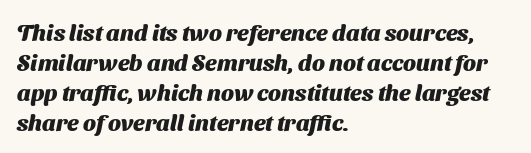
{"bold": "yes", "underline": "no", "align": "left", "line_spacing": "normal", "line_spacing_ratio": 1.3, "letter_spacing": "normal", "letter_spacing_em": 0.0, "glyph_px": 23}
